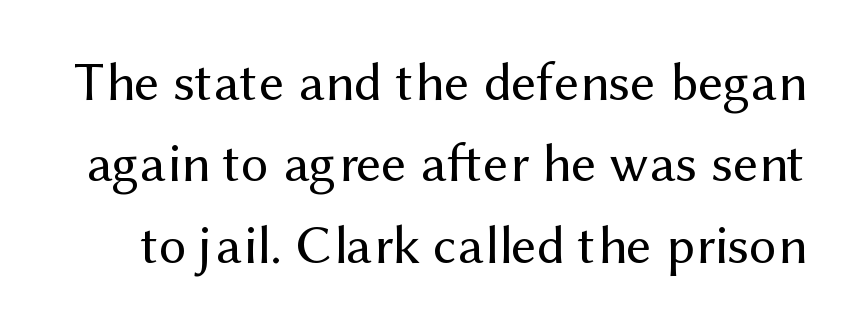
The image shows 55 px regular-weight sans-serif type, upright; set normal line spacing (1.48x), normal letter spacing, not underlined; medium stroke contrast and a medium x-height.
